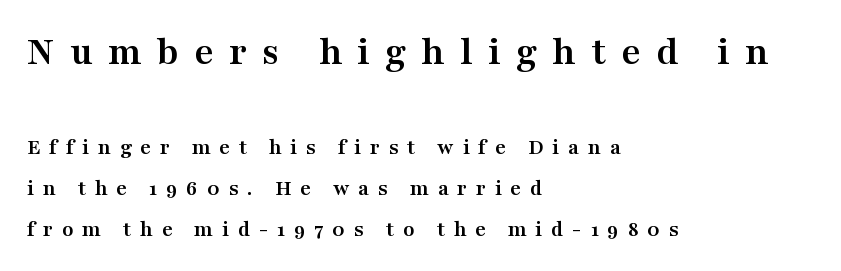
The image shows 41 px semibold, wide serif type, upright; set left-aligned, line spacing 1.78x, unusually wide letter spacing (+0.38 em), not underlined; the first (top) block is 1.78x larger; medium stroke contrast and a medium x-height.
